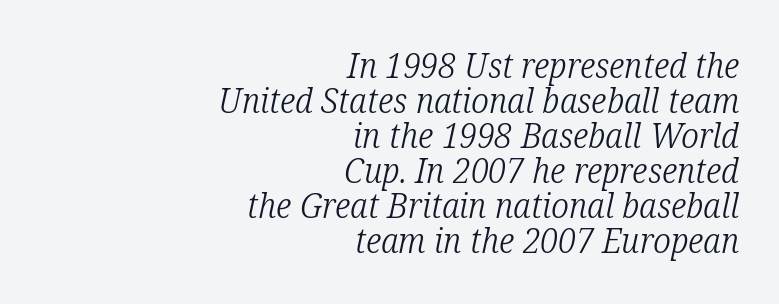
Plain, unruled lines of type. Each stroke keeps to a modest, everyday thickness or less. Varying glyph widths throughout — classic text-font behaviour. One-word summary of the alignment: right.
